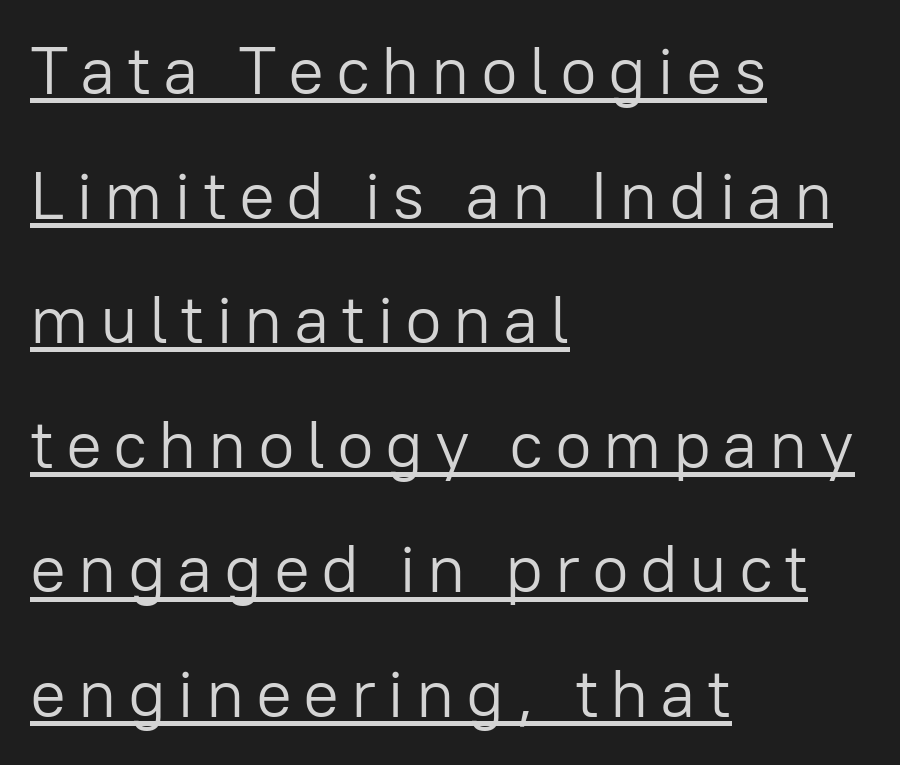
The image shows 67 px light sans-serif type, upright; set left-aligned, line spacing 1.86x, underlined; low stroke contrast and a medium x-height.
